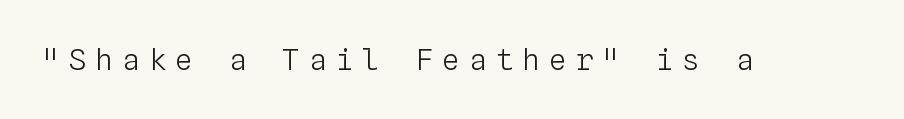
The lettering stays uniformly vertical, giving the passage a roman look. What stands out about the letter spacing? Its width — letters are far apart. The strip under each line holds only bare page. No heavy texture on the line: the type isn't bold. The face used here is monospaced, like something from a code editor.
